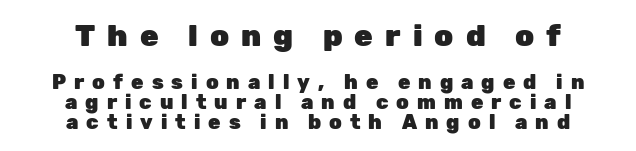
The image shows 30 px heavy sans-serif type, upright; set centered, tight line spacing (0.98x), unusually wide letter spacing (+0.4 em), not underlined; the first (top) block is 1.5x larger; low stroke contrast and a medium x-height.
